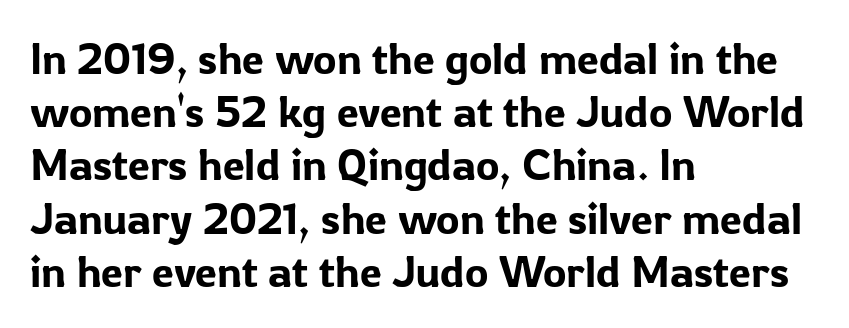
Q: Is the text italic (slanted)? A: No, it is upright.
Q: Is the typeface a serif or a sans-serif typeface? A: Sans-serif.
Q: Is the text underlined? A: No.
Q: How is the paragraph aligned? A: Left-aligned.
Q: Is the spacing between letters normal or unusually wide? A: Normal.
Q: Width (condensed, normal, or wide)? A: Normal.
Q: Stroke contrast? A: Low.
Q: x-height? A: Medium.
Q: Monospaced? A: No.
